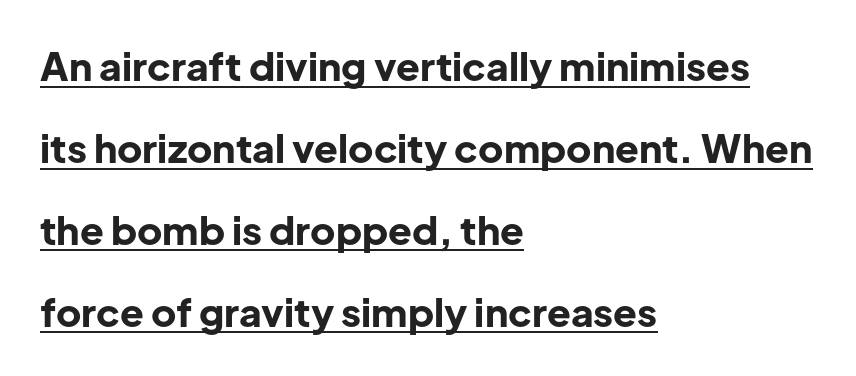
{"serif": "no", "italic": "no", "bold": "yes", "weight": "bold", "width": "normal", "stroke_contrast": "low", "x_height": "medium", "monospaced": "no", "underline": "yes", "align": "left", "line_spacing": "loose", "line_spacing_ratio": 2.1, "letter_spacing": "normal", "letter_spacing_em": 0.0, "glyph_px": 39}
